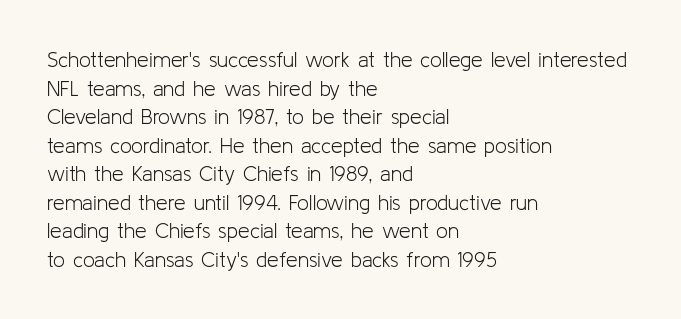
{"italic": "no", "bold": "no", "underline": "no", "align": "left", "line_spacing": "normal", "line_spacing_ratio": 1.36, "letter_spacing": "normal", "letter_spacing_em": 0.0, "glyph_px": 21}
